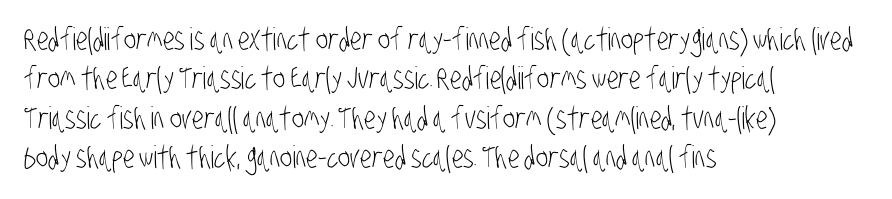
Quick note: interline space is typical. The area under the type is left untouched. Stems and bowls with no extra thickness — not bold. The gaps between neighbouring characters are ordinary and unremarkable. Each letter's strokes conclude bluntly, with no projecting serifs. Spacing verdict: proportional, widths tailored to each character.
